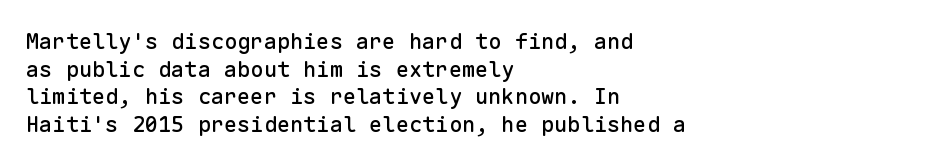
{"italic": "no", "underline": "no", "align": "left", "line_spacing": "normal", "line_spacing_ratio": 1.26, "letter_spacing": "normal", "letter_spacing_em": 0.0, "glyph_px": 22}
